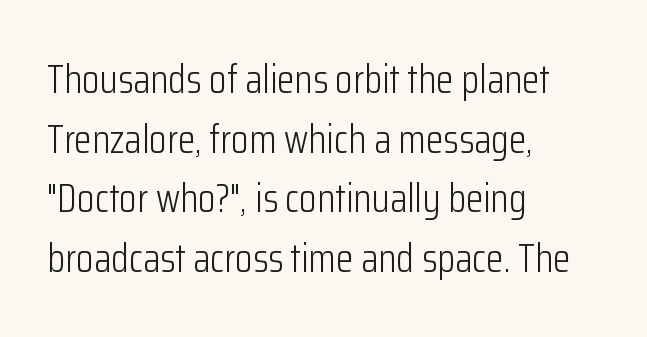
The image shows 40 px light, condensed sans-serif type, upright; set left-aligned, normal line spacing (1.49x), normal letter spacing, not underlined; low stroke contrast and a medium x-height.
